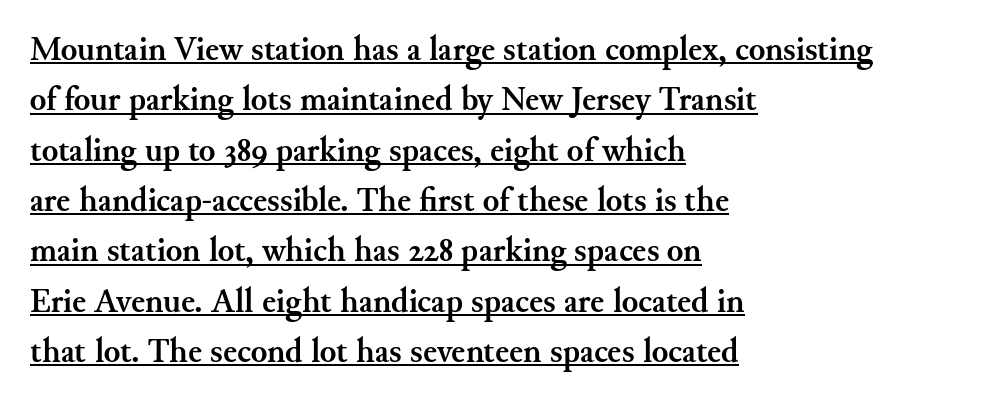
{"serif": "yes", "italic": "no", "bold": "yes", "weight": "semibold", "width": "normal", "stroke_contrast": "medium", "x_height": "small", "monospaced": "no", "underline": "yes", "align": "left", "line_spacing": "normal", "line_spacing_ratio": 1.48, "letter_spacing": "normal", "letter_spacing_em": 0.0, "glyph_px": 34}
